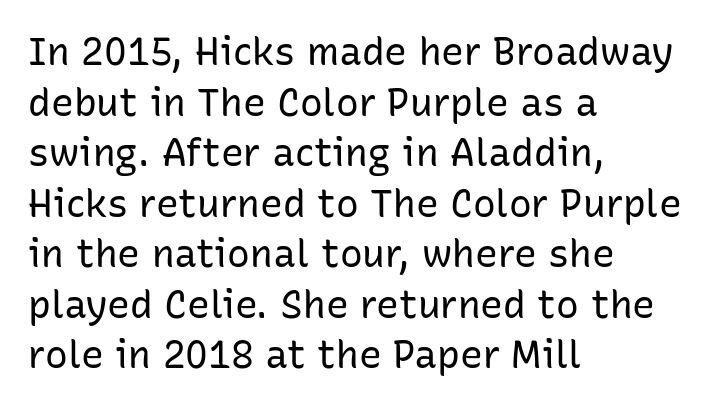
{"serif": "no", "italic": "no", "bold": "no", "weight": "regular", "width": "normal", "stroke_contrast": "low", "x_height": "medium", "monospaced": "no", "underline": "no", "align": "left", "line_spacing": "normal", "line_spacing_ratio": 1.33, "letter_spacing": "normal", "letter_spacing_em": 0.0, "glyph_px": 38}
